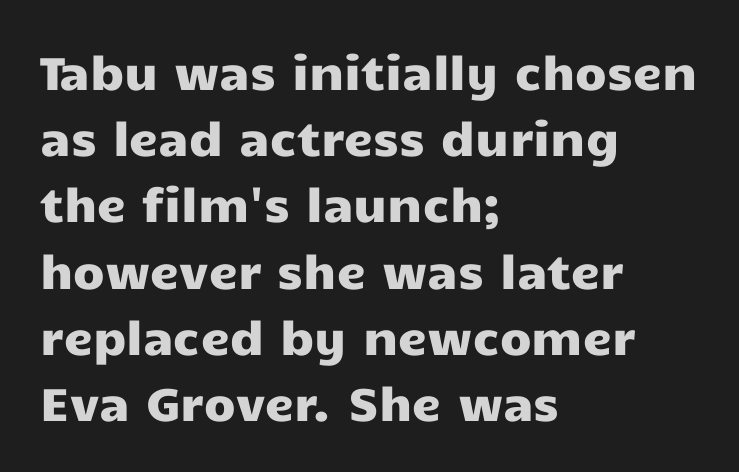
The image shows 46 px wide sans-serif type, upright; set left-aligned, normal line spacing (1.44x), normal letter spacing, not underlined; low stroke contrast and a medium x-height.
